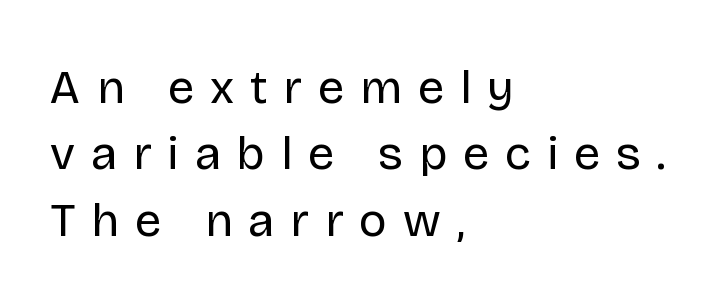
Q: Is the text bold? A: No.
Q: Is the text italic (slanted)? A: No, it is upright.
Q: Is the typeface a serif or a sans-serif typeface? A: Sans-serif.
Q: Is the text underlined? A: No.
Q: How is the paragraph aligned? A: Left-aligned.
Q: Is the spacing between letters normal or unusually wide? A: Unusually wide.
Q: Is the spacing between lines tight, normal or loose? A: Normal.
Q: Width (condensed, normal, or wide)? A: Normal.
Q: Stroke contrast? A: Low.
Q: x-height? A: Large.
Q: Monospaced? A: No.
